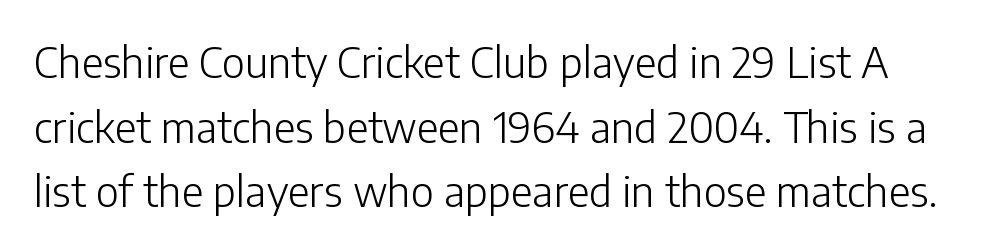
Q: Is the text bold? A: No.
Q: Is the text italic (slanted)? A: No, it is upright.
Q: Is the typeface a serif or a sans-serif typeface? A: Sans-serif.
Q: Is the text underlined? A: No.
Q: Is the spacing between letters normal or unusually wide? A: Normal.
Q: Is the spacing between lines tight, normal or loose? A: Normal.
Q: Width (condensed, normal, or wide)? A: Normal.
Q: Stroke contrast? A: Low.
Q: x-height? A: Medium.
Q: Monospaced? A: No.
